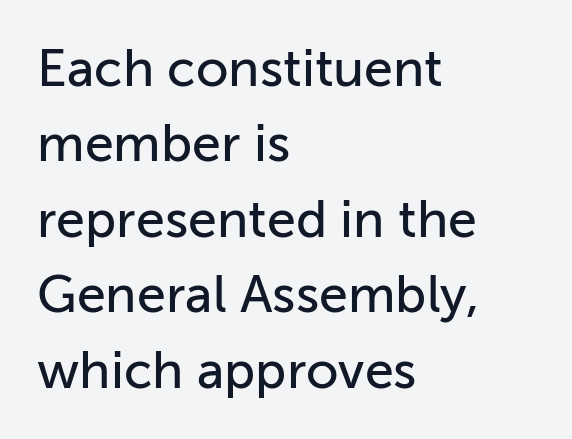
The passage shown stacks its lines at a standard gap. A typesetter would call this proportional, since set widths differ per character. A roman cut, with each character standing at attention. Only glyphs here, with clear space below each row.
